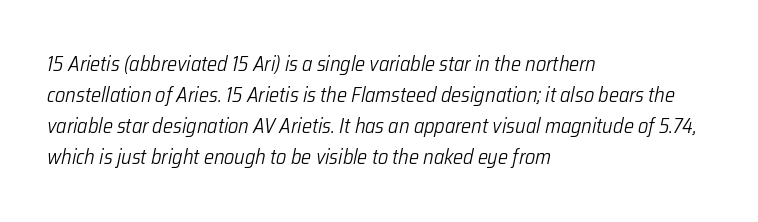
Q: Is the text bold? A: No.
Q: Is the text italic (slanted)? A: Yes, it leans right by about 12 degrees.
Q: Is the text underlined? A: No.
Q: How is the paragraph aligned? A: Left-aligned.
Q: Is the spacing between letters normal or unusually wide? A: Normal.
Q: Is the spacing between lines tight, normal or loose? A: Normal.
